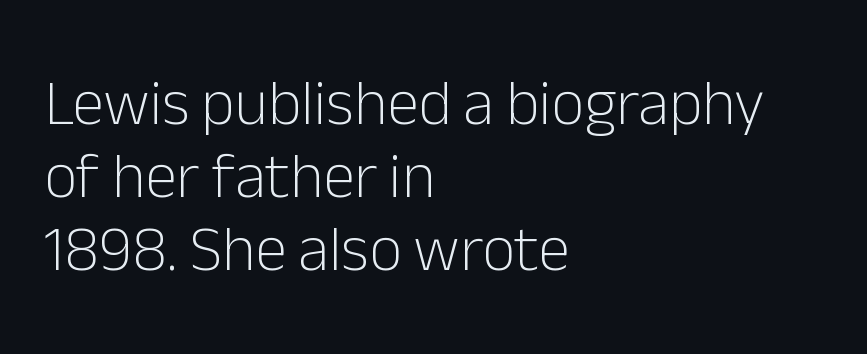
{"serif": "no", "italic": "no", "bold": "no", "weight": "light", "width": "normal", "stroke_contrast": "low", "x_height": "medium", "monospaced": "no", "underline": "no", "align": "left", "line_spacing": "tight", "line_spacing_ratio": 1.14, "letter_spacing": "normal", "letter_spacing_em": 0.0, "glyph_px": 64}
